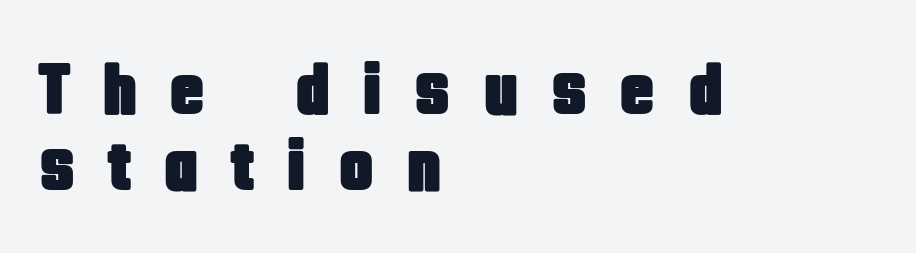
The image shows 73 px condensed sans-serif type, upright; set left-aligned, tight line spacing (1.04x), unusually wide letter spacing (+0.44 em), not underlined; low stroke contrast and a large x-height.
